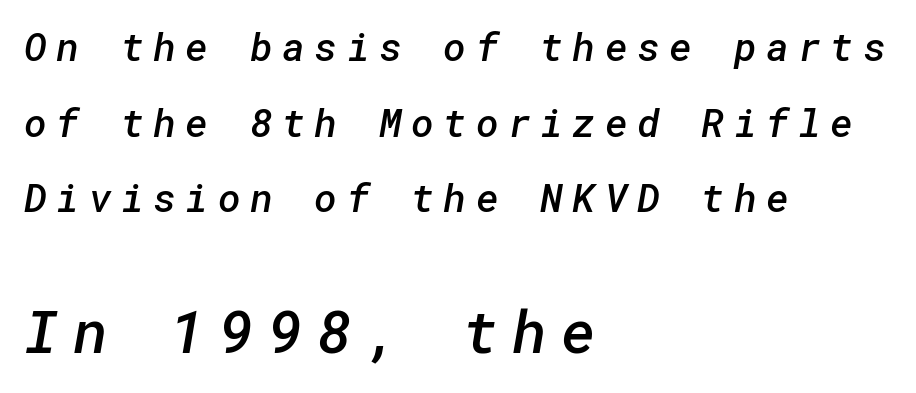
Look at the stroke-to-counter ratio: somewhat heavy, a semibold. You get the small type first, then a jump to larger type. The zone under the glyphs is completely vacant. Letter spacing: wide. Does the copy run flush right? No — it runs flush left. The designer dialed line spacing up above the default.
